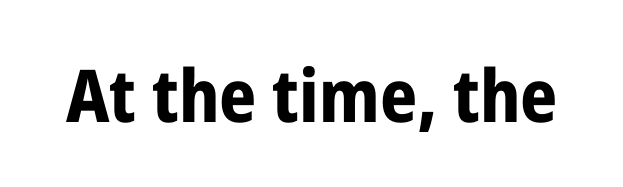
Q: Is the text bold? A: Yes.
Q: Is the text italic (slanted)? A: No, it is upright.
Q: Is the typeface a serif or a sans-serif typeface? A: Sans-serif.
Q: Is the text underlined? A: No.
Q: Is the spacing between letters normal or unusually wide? A: Normal.
Q: Width (condensed, normal, or wide)? A: Condensed.
Q: Stroke contrast? A: Low.
Q: x-height? A: Medium.
Q: Monospaced? A: No.
